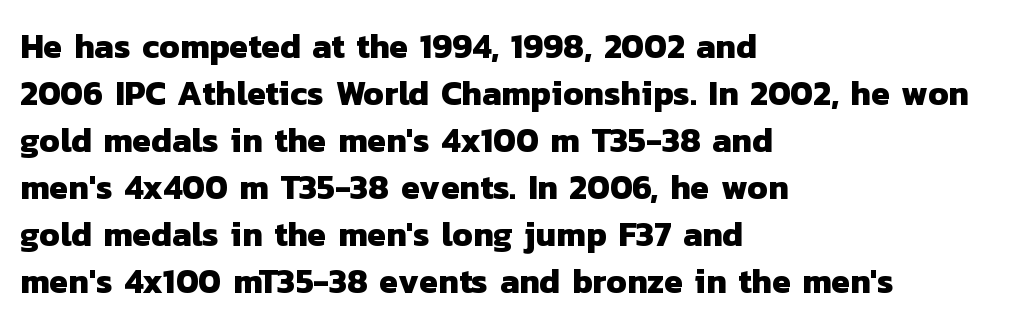
{"serif": "no", "bold": "yes", "weight": "heavy", "width": "normal", "stroke_contrast": "low", "x_height": "medium", "monospaced": "no", "underline": "no", "align": "left", "line_spacing": "normal", "line_spacing_ratio": 1.38, "letter_spacing": "normal", "letter_spacing_em": 0.0, "glyph_px": 34}
